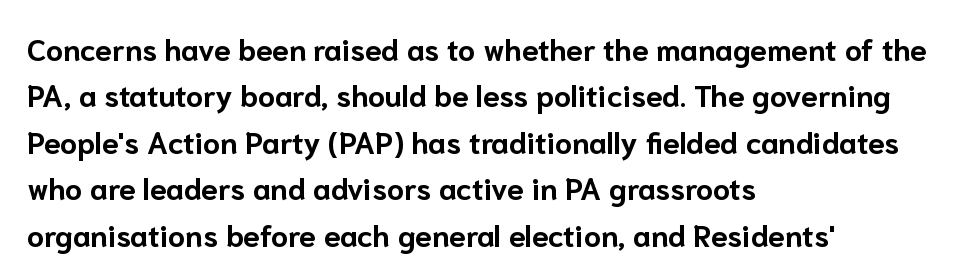
Underline: absent. Heavy, bold letterforms. The text was rendered using a sans face with plain stroke endings. The gaps between neighbouring characters are ordinary and unremarkable. The face used here is proportionally spaced, like ordinary book or web type. Ascenders rise straight up at ninety degrees.
